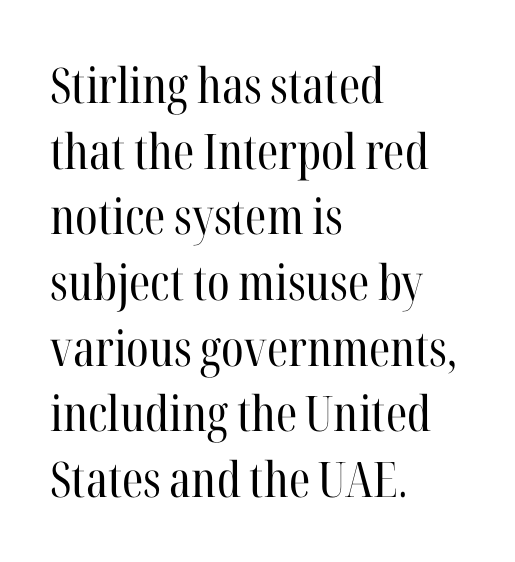
Unlike italic type, these characters show no tilt at all. Decoration check: the copy has no underline. Does extra space separate the letters? No, they use regular spacing. Regarding leading, the lines here are spaced in the standard way.
